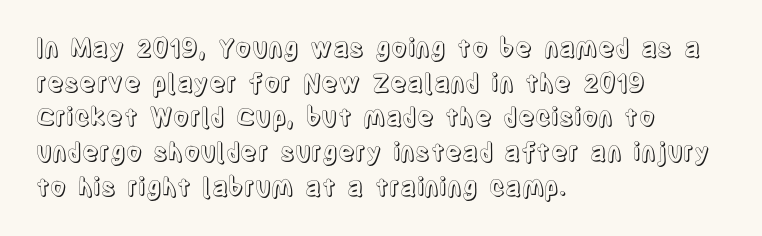
Has an underline been added? It has not. Observe the ordinary spacing: letters are neighbours, not strangers. What's the leading like? Ordinary, nothing unusual. Reading down the block, your eye returns to a fixed left position each line. Every character sits straight up, as roman type does.
